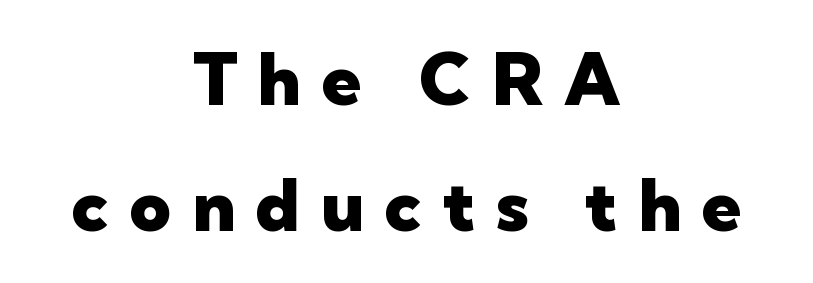
The image shows 72 px heavy sans-serif type, upright; set centered, line spacing 1.75x, unusually wide letter spacing (+0.29 em), not underlined; low stroke contrast and a medium x-height.
